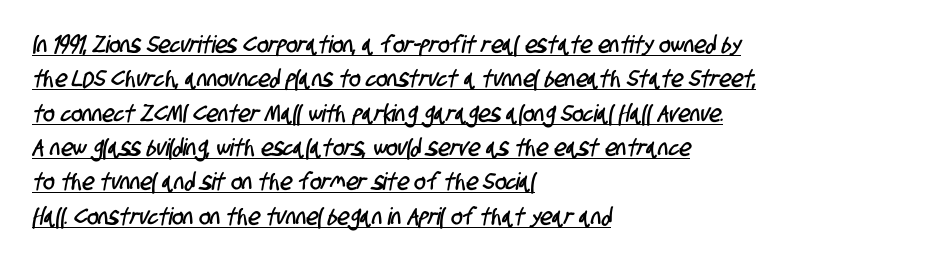
{"underline": "yes", "align": "left", "line_spacing": "normal", "line_spacing_ratio": 1.43, "letter_spacing": "normal", "letter_spacing_em": 0.0, "glyph_px": 24}
